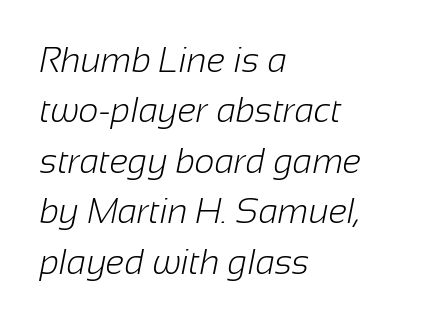
Q: Is the text bold? A: No.
Q: Is the typeface a serif or a sans-serif typeface? A: Sans-serif.
Q: Is the text underlined? A: No.
Q: How is the paragraph aligned? A: Left-aligned.
Q: Is the spacing between letters normal or unusually wide? A: Normal.
Q: Is the spacing between lines tight, normal or loose? A: Normal.
Q: Width (condensed, normal, or wide)? A: Normal.
Q: Stroke contrast? A: Low.
Q: x-height? A: Medium.
Q: Monospaced? A: No.
